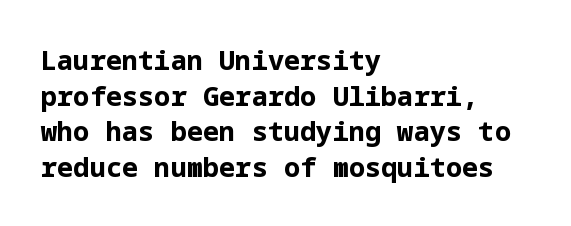
{"italic": "no", "bold": "yes", "underline": "no", "align": "left", "line_spacing": "normal", "line_spacing_ratio": 1.32, "letter_spacing": "normal", "letter_spacing_em": 0.0, "glyph_px": 27}
